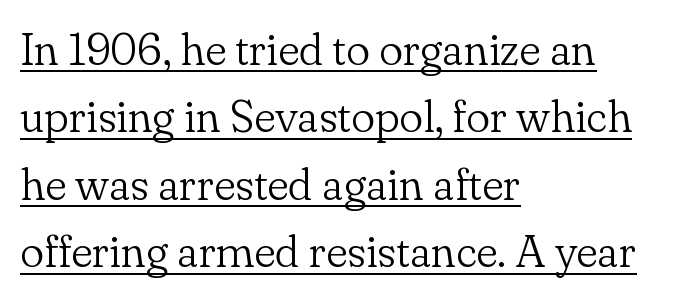
The image shows 45 px light serif type, upright; set left-aligned, normal line spacing (1.5x), normal letter spacing, underlined; low stroke contrast and a small x-height.
